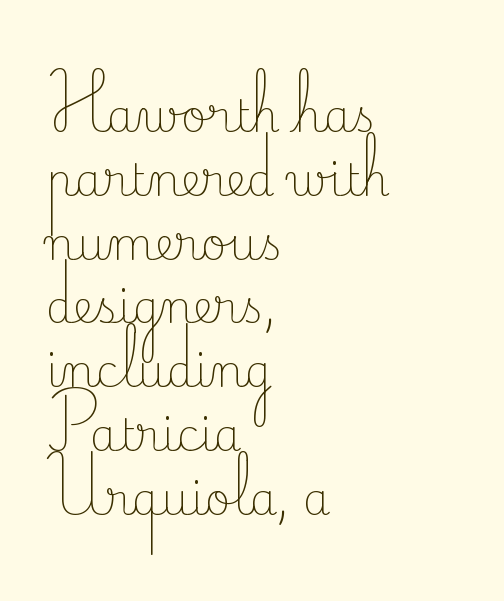
Letters have the restrained weight of plain body copy at most. This sample keeps an unexceptional amount of space between lines. Alignment: flush left. Serifs: yes, visible at the terminals of the letterforms. You could not count columns in this text — the font is proportionally spaced.
